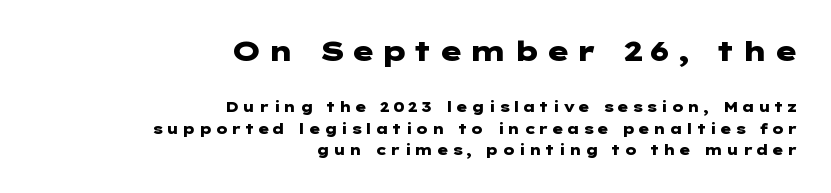
The strip under each line holds only bare page. The characters look thick and weighty, a clear bold. Stroke terminals: plain, sans-serif. Italic: no, the glyphs are upright roman. A normal amount of white space separates one row of letters from the next. The setting favours the right margin, as signatures and pull-quotes sometimes do.
